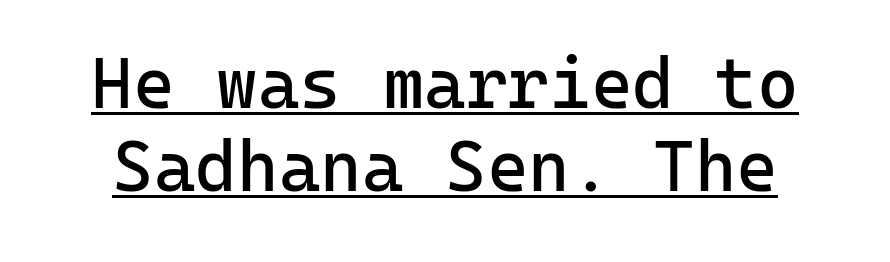
Q: Is the text bold? A: No.
Q: Is the text italic (slanted)? A: No, it is upright.
Q: Is the typeface a serif or a sans-serif typeface? A: Sans-serif.
Q: Is the text underlined? A: Yes.
Q: Is the spacing between letters normal or unusually wide? A: Normal.
Q: Width (condensed, normal, or wide)? A: Normal.
Q: Stroke contrast? A: Low.
Q: x-height? A: Medium.
Q: Monospaced? A: Yes.
